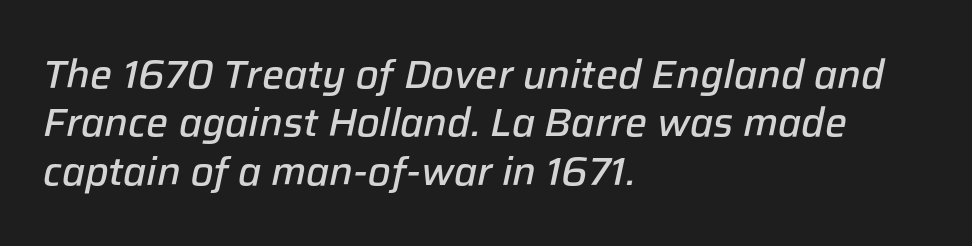
{"italic": "yes", "lean": "right", "slant_degrees": 12, "bold": "semi", "weight": "semibold", "width": "normal", "stroke_contrast": "low", "x_height": "medium", "monospaced": "no", "underline": "no", "align": "left", "line_spacing_ratio": 1.24, "letter_spacing": "normal", "letter_spacing_em": 0.0, "glyph_px": 39}
